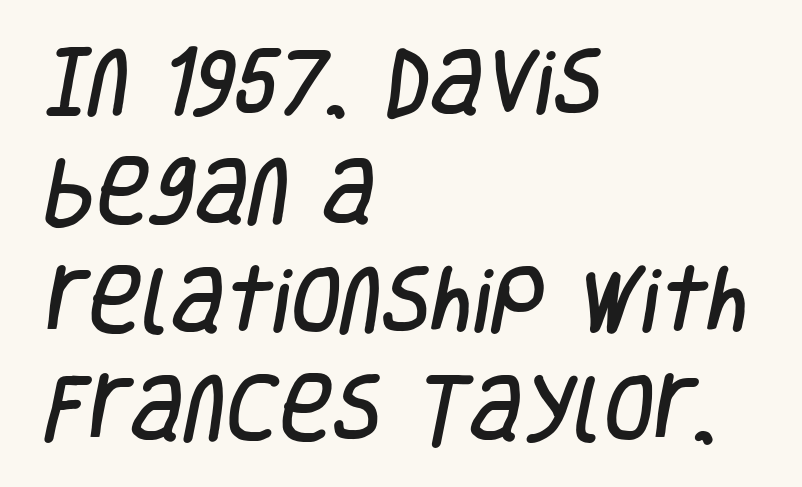
Q: Is the typeface a serif or a sans-serif typeface? A: Sans-serif.
Q: Is the text underlined? A: No.
Q: How is the paragraph aligned? A: Left-aligned.
Q: Is the spacing between letters normal or unusually wide? A: Normal.
Q: Is the spacing between lines tight, normal or loose? A: Normal.
Q: Width (condensed, normal, or wide)? A: Condensed.
Q: Stroke contrast? A: Low.
Q: x-height? A: Large.
Q: Monospaced? A: No.
